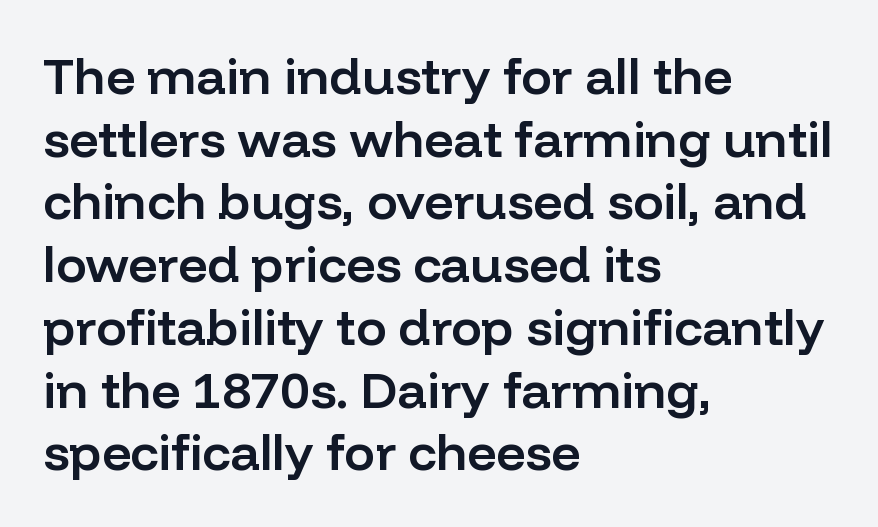
{"serif": "no", "italic": "no", "bold": "semi", "weight": "semibold", "width": "normal", "stroke_contrast": "low", "x_height": "medium", "monospaced": "no", "underline": "no", "align": "left", "line_spacing_ratio": 1.23, "letter_spacing": "normal", "letter_spacing_em": 0.0, "glyph_px": 51}
